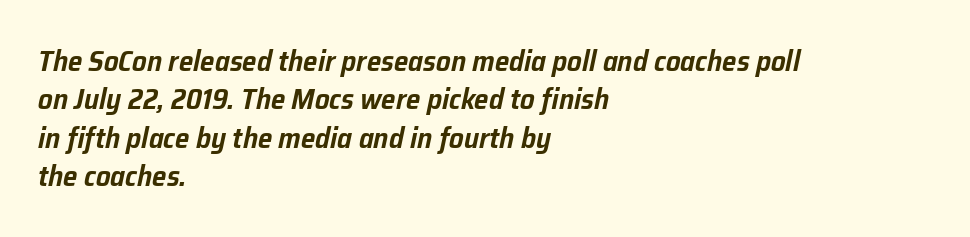
{"italic": "yes", "lean": "right", "slant_degrees": 12, "width": "normal", "stroke_contrast": "low", "x_height": "medium", "monospaced": "no", "underline": "no", "align": "left", "line_spacing": "normal", "line_spacing_ratio": 1.32, "letter_spacing": "normal", "letter_spacing_em": 0.0, "glyph_px": 29}
